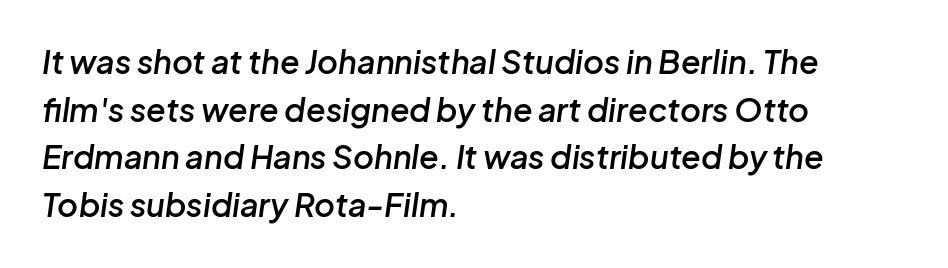
Q: Is the text bold? A: Semi-bold.
Q: Is the text italic (slanted)? A: Yes, it leans right by about 8 degrees.
Q: Is the text underlined? A: No.
Q: How is the paragraph aligned? A: Left-aligned.
Q: Is the spacing between letters normal or unusually wide? A: Normal.
Q: Is the spacing between lines tight, normal or loose? A: Normal.
Q: Width (condensed, normal, or wide)? A: Normal.
Q: Stroke contrast? A: Low.
Q: x-height? A: Medium.
Q: Monospaced? A: No.
